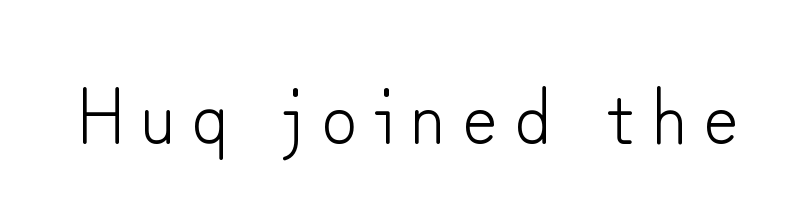
Q: Is the text bold? A: No.
Q: Is the text italic (slanted)? A: No, it is upright.
Q: Is the typeface a serif or a sans-serif typeface? A: Sans-serif.
Q: Is the text underlined? A: No.
Q: Is the spacing between letters normal or unusually wide? A: Unusually wide.
Q: Width (condensed, normal, or wide)? A: Normal.
Q: Stroke contrast? A: Low.
Q: x-height? A: Small.
Q: Monospaced? A: No.
